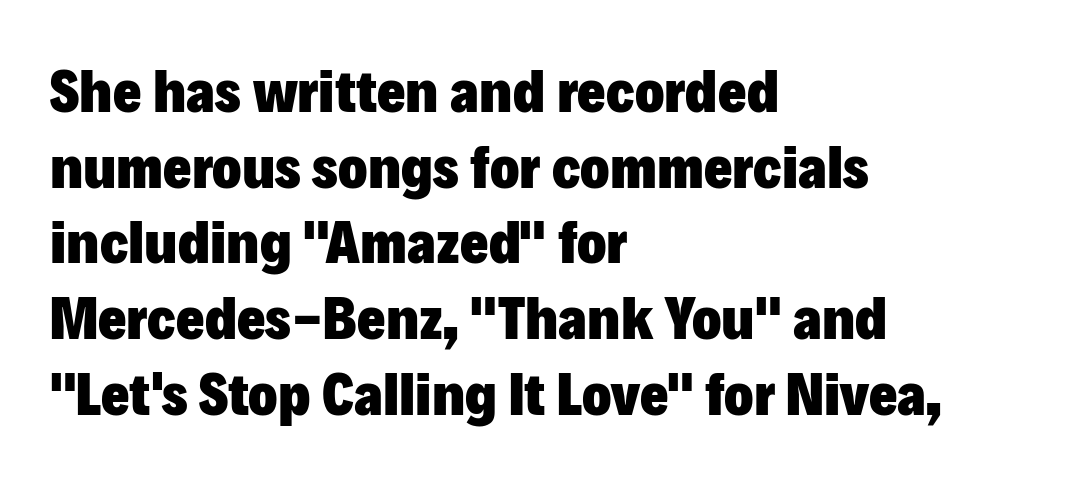
Short note: letters normally spaced. Heavy-handed strokes throughout: this text is bold. Note: no serifs on the glyphs. Left-aligned paragraph, ragged on the right. The specimen omits any rule beneath the text block's lines. Proportional: the letters do not fall into vertical columns.
